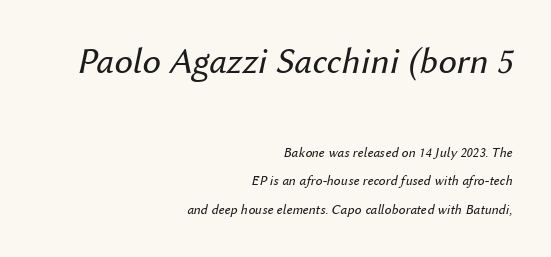
These lines stand farther apart than default settings would place them. Think standard paragraph weight, or any step lighter than that. If you drew a line through each stem, it would be angled. The emphasis by scale lands on block number one, above. Proportional: the letters do not fall into vertical columns.
